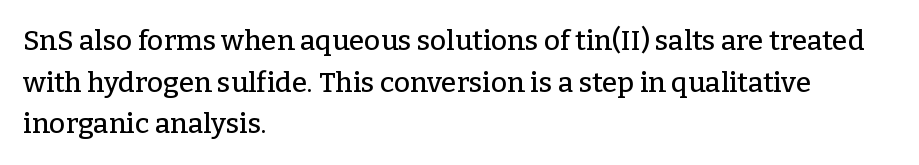
The image shows 28 px serif type, upright; set left-aligned, normal line spacing (1.49x), normal letter spacing, not underlined; low stroke contrast and a medium x-height.
